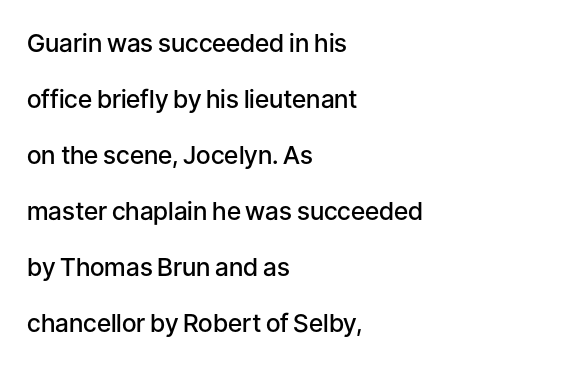
Q: Is the text bold? A: Semi-bold.
Q: Is the text italic (slanted)? A: No, it is upright.
Q: Is the text underlined? A: No.
Q: How is the paragraph aligned? A: Left-aligned.
Q: Is the spacing between letters normal or unusually wide? A: Normal.
Q: Is the spacing between lines tight, normal or loose? A: Loose.
